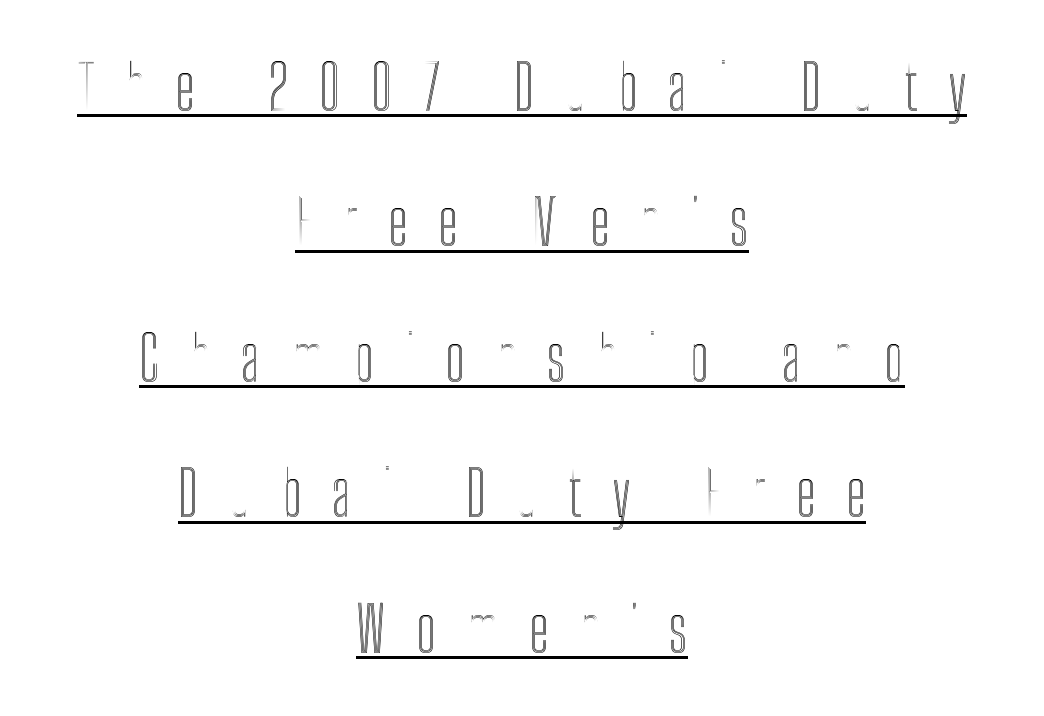
Q: Is the text italic (slanted)? A: No, it is upright.
Q: Is the text underlined? A: Yes.
Q: How is the paragraph aligned? A: Centered.
Q: Is the spacing between letters normal or unusually wide? A: Unusually wide.
Q: Is the spacing between lines tight, normal or loose? A: Loose.
Q: Width (condensed, normal, or wide)? A: Condensed.
Q: x-height? A: Medium.
Q: Monospaced? A: No.
